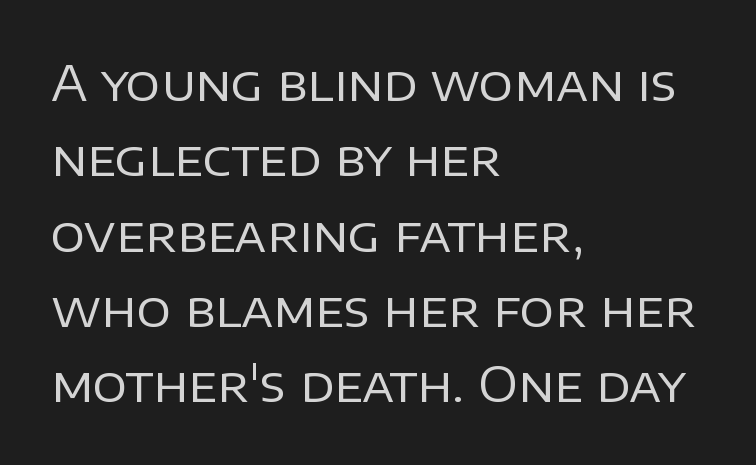
Q: Is the text bold? A: No.
Q: Is the text italic (slanted)? A: No, it is upright.
Q: Is the typeface a serif or a sans-serif typeface? A: Sans-serif.
Q: Is the text underlined? A: No.
Q: How is the paragraph aligned? A: Left-aligned.
Q: Is the spacing between letters normal or unusually wide? A: Normal.
Q: Is the spacing between lines tight, normal or loose? A: Normal.
Q: Width (condensed, normal, or wide)? A: Normal.
Q: Stroke contrast? A: Low.
Q: x-height? A: Large.
Q: Monospaced? A: No.
